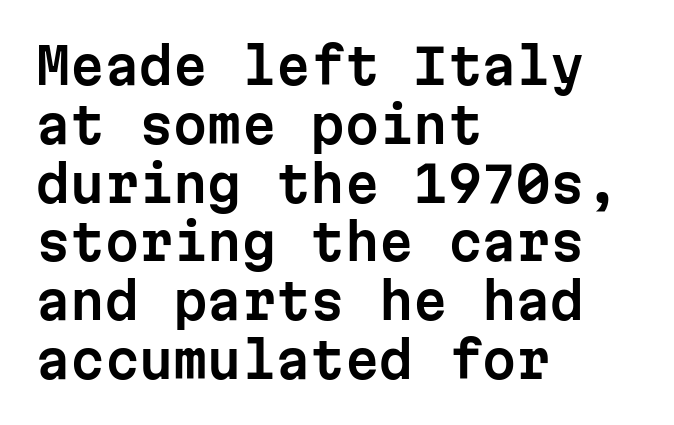
The image shows 49 px sans-serif type, upright, monospaced; set left-aligned, line spacing 1.2x, normal letter spacing, not underlined; low stroke contrast and a medium x-height.
